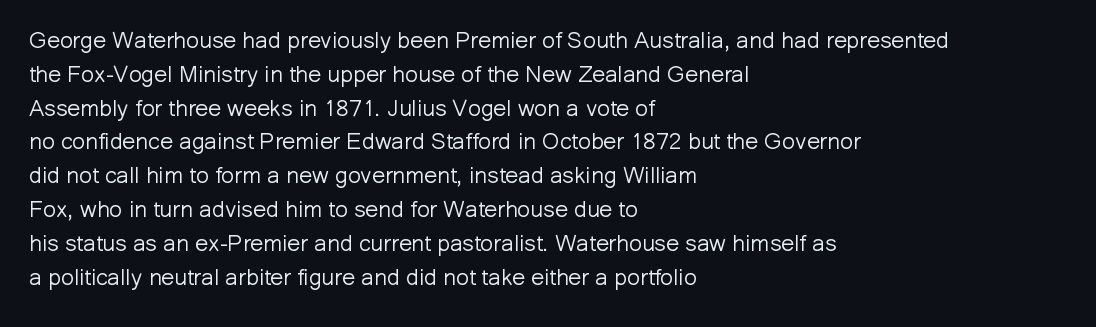
{"italic": "no", "bold": "no", "underline": "no", "align": "left", "line_spacing": "normal", "line_spacing_ratio": 1.47, "letter_spacing": "normal", "letter_spacing_em": 0.0, "glyph_px": 23}
